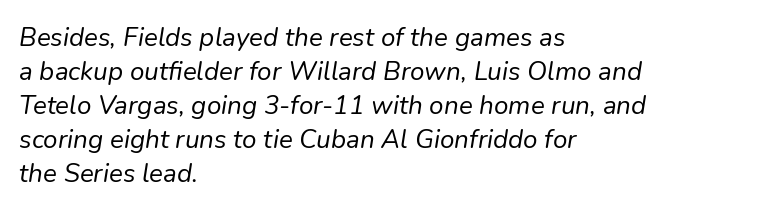
Q: Is the text bold? A: No.
Q: Is the text italic (slanted)? A: Yes, it leans right by about 9 degrees.
Q: Is the text underlined? A: No.
Q: How is the paragraph aligned? A: Left-aligned.
Q: Is the spacing between letters normal or unusually wide? A: Normal.
Q: Is the spacing between lines tight, normal or loose? A: Normal.
